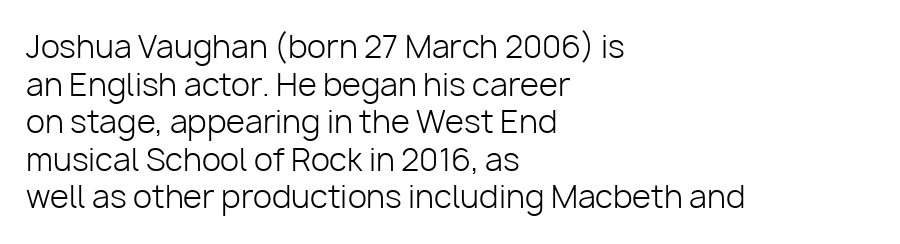
Character widths vary here, with narrow letters taking less room than wide ones. Grotesque or geometric, the face here clearly has no serifs. The strokes carry an ordinary text weight at most. Layout note: lines flush left. The glyphs are unaccompanied by any horizontal stroke below them.
